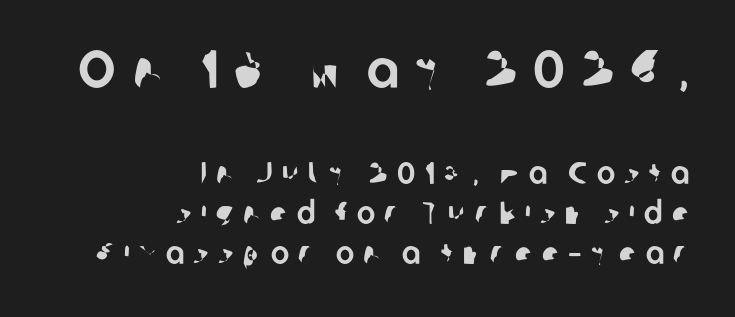
The rendering inserts visible extra space after every character. A typesetter would call this leading conventional body-copy spacing. Whoever set this made the first block the dominant, larger element. The face used here is a sans, in the tradition of grotesques and geometrics.
